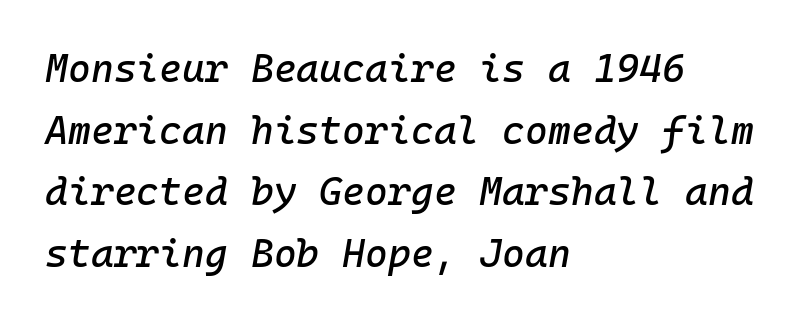
Q: Is the text italic (slanted)? A: Yes, it leans right by about 10 degrees.
Q: Is the text underlined? A: No.
Q: How is the paragraph aligned? A: Left-aligned.
Q: Is the spacing between letters normal or unusually wide? A: Normal.
Q: Is the spacing between lines tight, normal or loose? A: Normal.
Q: Width (condensed, normal, or wide)? A: Normal.
Q: Stroke contrast? A: Low.
Q: x-height? A: Medium.
Q: Monospaced? A: Yes.
